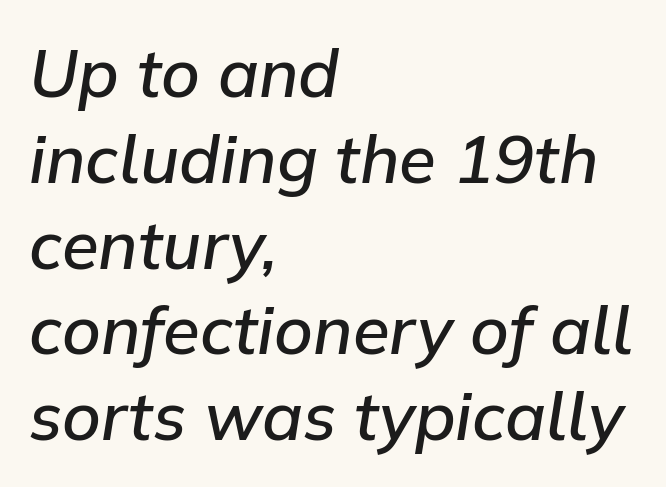
Interline gaps are of average width in this sample. Lines of text with bare space underneath. Compared with ordinary roman type, these characters are visibly tilted. The rendering uses natural spacing where letterforms have individual widths. These lines keep a tight, regular rhythm from letter to letter.
